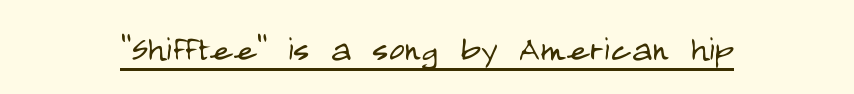
The image shows 43 px light, condensed sans-serif type, upright; set normal letter spacing, underlined; low stroke contrast and a large x-height.
